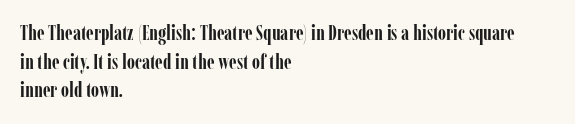
Q: Is the text bold? A: Yes.
Q: Is the text italic (slanted)? A: No, it is upright.
Q: Is the text underlined? A: No.
Q: How is the paragraph aligned? A: Left-aligned.
Q: Is the spacing between letters normal or unusually wide? A: Normal.
Q: Is the spacing between lines tight, normal or loose? A: Normal.
